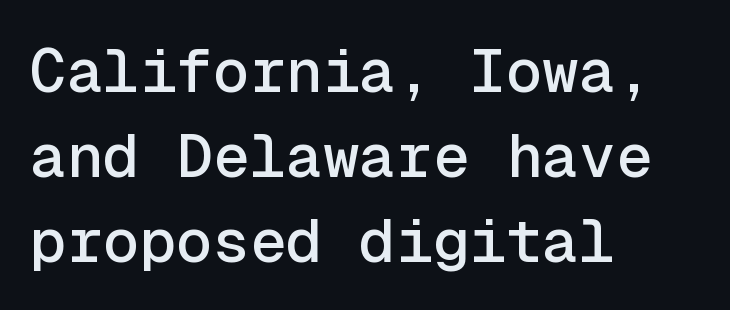
{"serif": "no", "italic": "no", "width": "normal", "x_height": "medium", "monospaced": "yes", "underline": "no", "align": "left", "line_spacing": "normal", "line_spacing_ratio": 1.39, "letter_spacing": "normal", "letter_spacing_em": 0.0, "glyph_px": 61}
